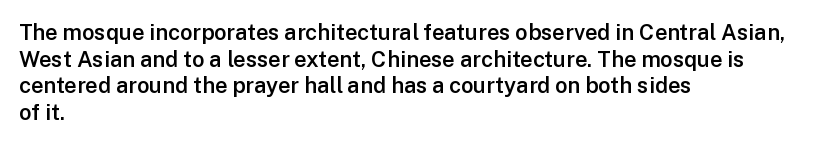
The image shows 22 px text type, upright; set left-aligned, line spacing 1.21x, normal letter spacing, not underlined.
